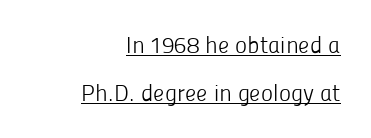
{"italic": "no", "bold": "no", "underline": "yes", "align": "right", "line_spacing": "loose", "line_spacing_ratio": 2.07, "letter_spacing": "normal", "letter_spacing_em": 0.0, "glyph_px": 23}
